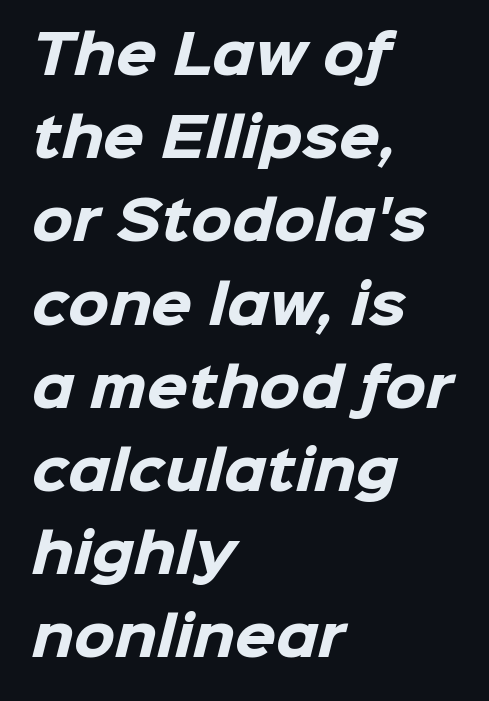
{"serif": "no", "bold": "yes", "weight": "heavy", "width": "normal", "stroke_contrast": "low", "x_height": "medium", "monospaced": "no", "underline": "no", "align": "left", "line_spacing": "normal", "line_spacing_ratio": 1.57, "letter_spacing": "normal", "letter_spacing_em": 0.0, "glyph_px": 53}
